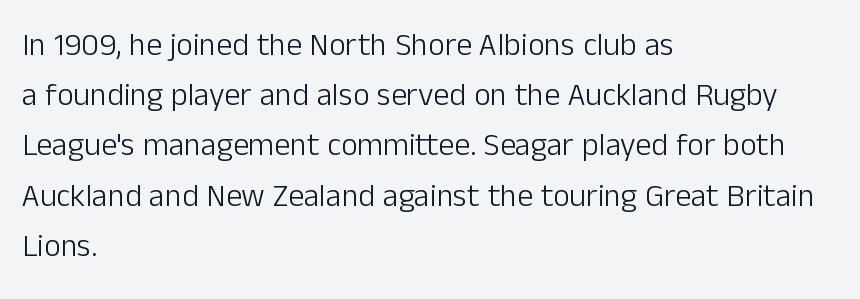
The image shows 32 px light sans-serif type, upright; set left-aligned, normal line spacing (1.57x), normal letter spacing, not underlined; low stroke contrast and a medium x-height.
